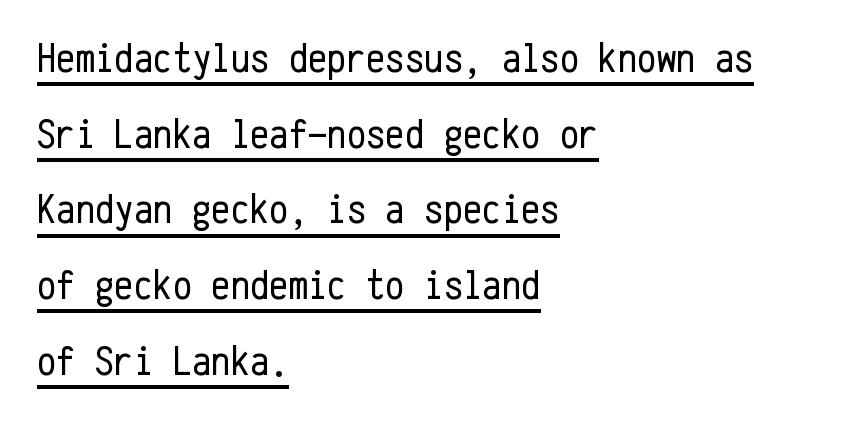
The image shows 43 px regular-weight, condensed sans-serif type, upright, monospaced; set left-aligned, line spacing 1.76x, normal letter spacing, underlined; low stroke contrast and a medium x-height.
